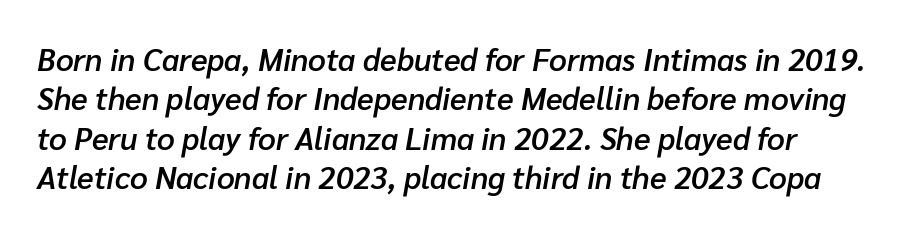
{"italic": "yes", "lean": "right", "slant_degrees": 10, "bold": "semi", "weight": "semibold", "width": "normal", "stroke_contrast": "low", "x_height": "medium", "monospaced": "no", "underline": "no", "line_spacing": "normal", "line_spacing_ratio": 1.27, "letter_spacing": "normal", "letter_spacing_em": 0.0, "glyph_px": 31}
